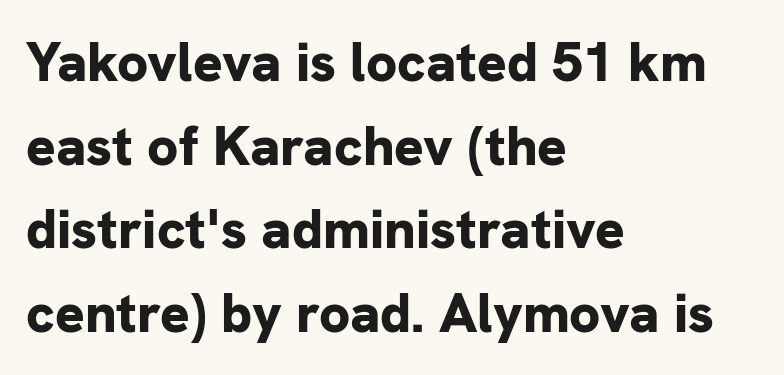
The image shows 55 px bold sans-serif type, upright; set left-aligned, normal line spacing (1.52x), normal letter spacing, not underlined; low stroke contrast and a medium x-height.
